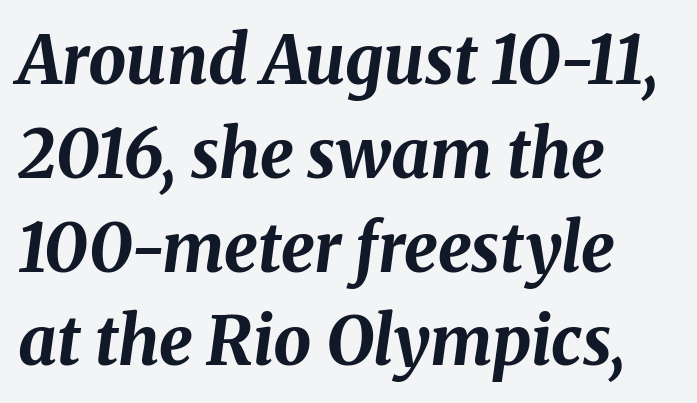
{"italic": "yes", "lean": "right", "slant_degrees": 8, "bold": "yes", "weight": "bold", "width": "normal", "stroke_contrast": "medium", "x_height": "medium", "monospaced": "no", "underline": "no", "align": "left", "line_spacing": "normal", "line_spacing_ratio": 1.4, "letter_spacing": "normal", "letter_spacing_em": 0.0, "glyph_px": 67}
